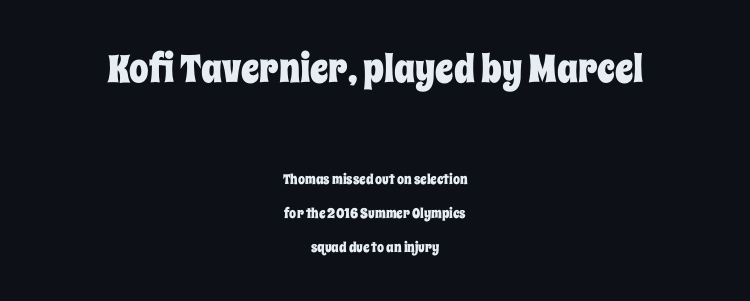
Q: Is the text italic (slanted)? A: No, it is upright.
Q: Is the text underlined? A: No.
Q: How is the paragraph aligned? A: Centered.
Q: Is the spacing between letters normal or unusually wide? A: Normal.
Q: Is the spacing between lines tight, normal or loose? A: Loose.
Q: Which block of text is set in a larger size, the first (top) or the second (bottom)? A: The first (top) one.
Q: Width (condensed, normal, or wide)? A: Condensed.
Q: Stroke contrast? A: Low.
Q: x-height? A: Large.
Q: Monospaced? A: No.
